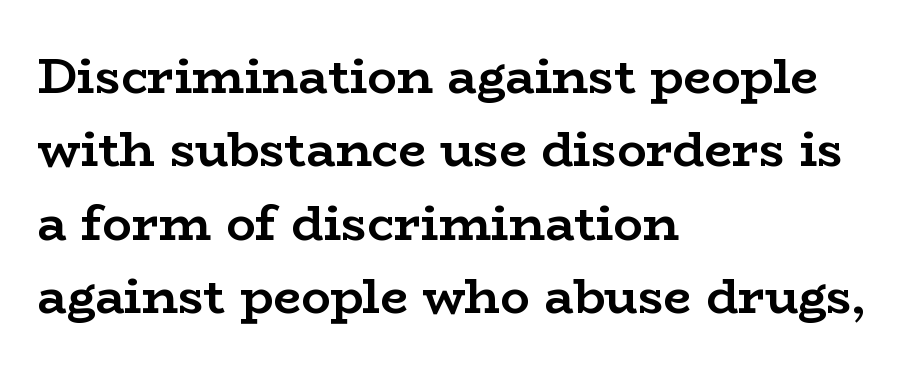
{"serif": "yes", "italic": "no", "bold": "yes", "weight": "semibold", "width": "wide", "stroke_contrast": "low", "x_height": "medium", "monospaced": "no", "underline": "no", "align": "left", "line_spacing": "normal", "line_spacing_ratio": 1.5, "letter_spacing": "normal", "letter_spacing_em": 0.0, "glyph_px": 49}
